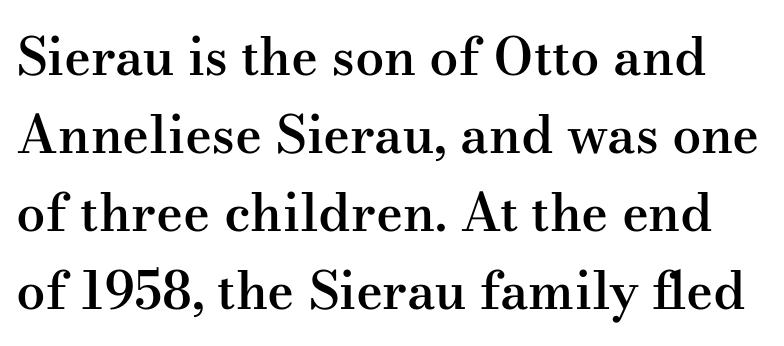
Students, observe: this is what conventionally led text looks like. Look at the tracking — it's just the regular setting, nothing added. Its strokes are somewhat broadened, the hallmark of semibold type. These lines are composed in type with serifs. Italic? Not at all — the glyphs are vertical. This sample has the flowing, uneven cadence of proportional lettering.
